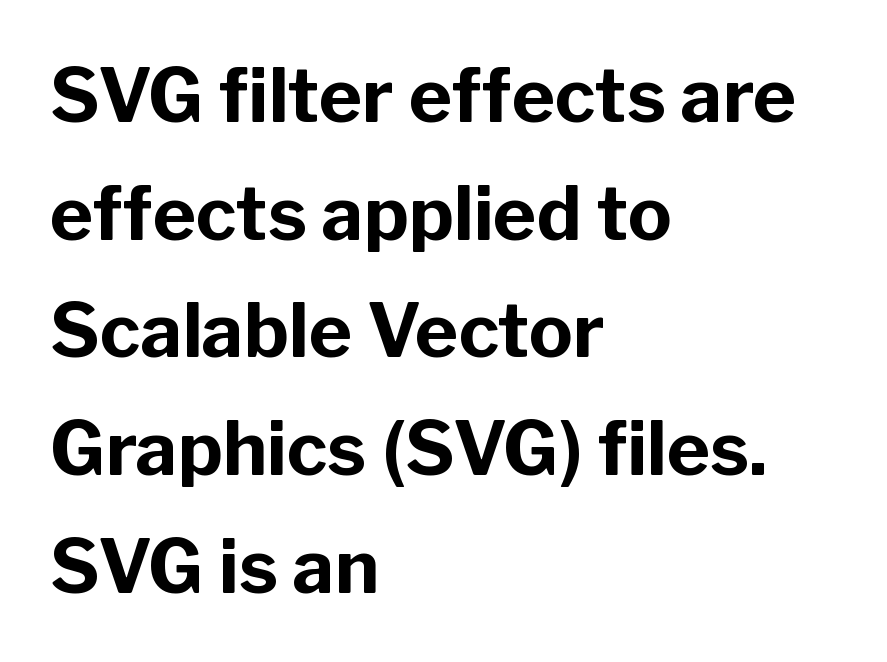
The image shows 74 px bold sans-serif type, upright; set left-aligned, normal line spacing (1.59x), normal letter spacing, not underlined; low stroke contrast and a medium x-height.
